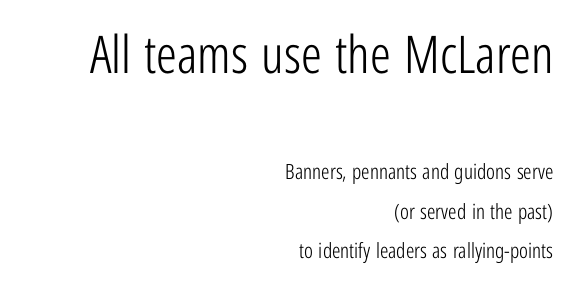
The image shows 52 px light, condensed sans-serif type, upright; set right-aligned, line spacing 1.88x, normal letter spacing, not underlined; the first (top) block is 2.48x larger; low stroke contrast and a medium x-height.
